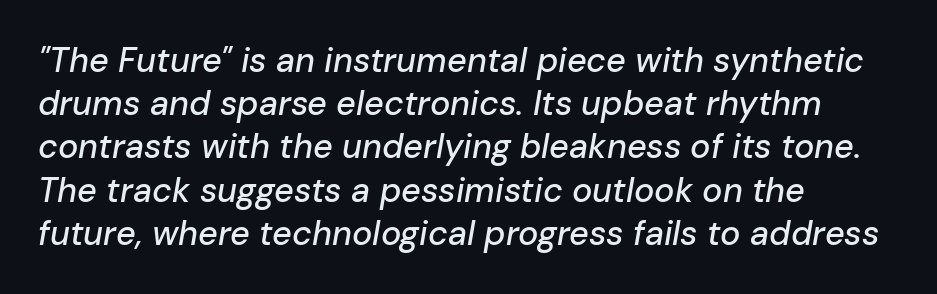
Q: Is the text italic (slanted)? A: Yes, it leans right by about 10 degrees.
Q: Is the text underlined? A: No.
Q: How is the paragraph aligned? A: Left-aligned.
Q: Is the spacing between letters normal or unusually wide? A: Normal.
Q: Is the spacing between lines tight, normal or loose? A: Normal.
Q: Width (condensed, normal, or wide)? A: Normal.
Q: Stroke contrast? A: Low.
Q: x-height? A: Medium.
Q: Monospaced? A: No.
